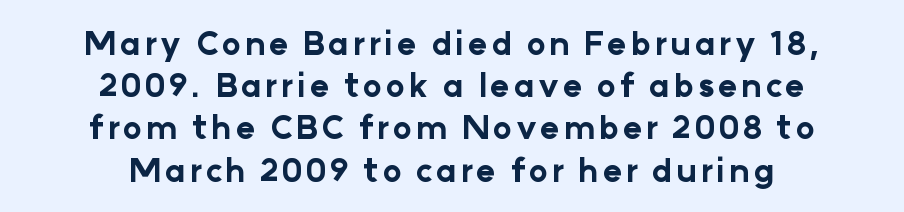
Set as a true bold cut, around the 700 mark. Any mark beneath the type? The region is blank. Leftover space on each line is divided equally before and after the words. Grotesque or geometric, the face here clearly has no serifs. Looks like regular typesetting: each glyph gets only the width it needs. Tall strokes in this sample are plumb rather than angled.
